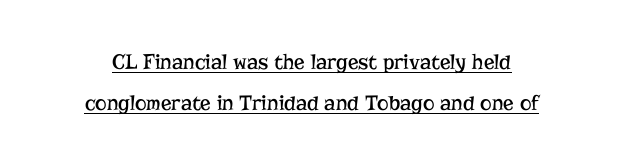
The passage shown is underscored from start to finish. The font's upright variant was chosen for this text. Is this a heavy cut? Hardly; it is regular or lighter. In terms of letterspacing, this is plain default setting.
